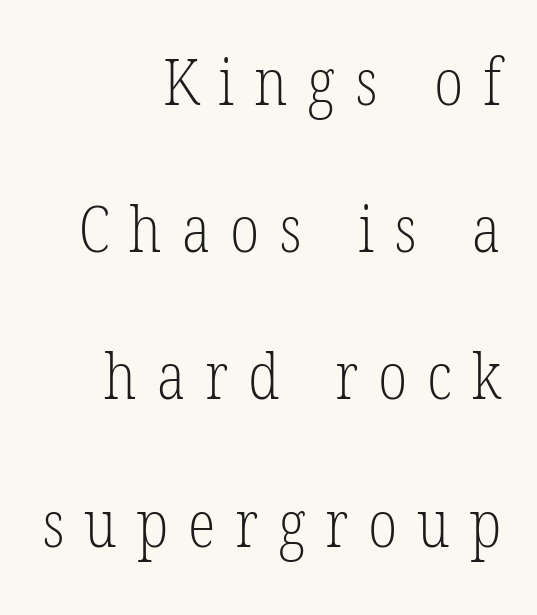
Q: Is the text bold? A: No.
Q: Is the typeface a serif or a sans-serif typeface? A: Serif.
Q: Is the text underlined? A: No.
Q: How is the paragraph aligned? A: Right-aligned.
Q: Is the spacing between letters normal or unusually wide? A: Unusually wide.
Q: Is the spacing between lines tight, normal or loose? A: Loose.
Q: Width (condensed, normal, or wide)? A: Condensed.
Q: Stroke contrast? A: Low.
Q: x-height? A: Medium.
Q: Monospaced? A: No.
